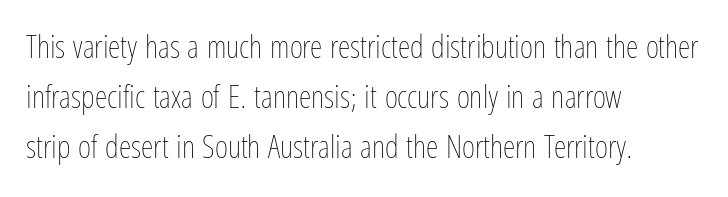
{"italic": "no", "bold": "no", "weight": "thin", "width": "condensed", "stroke_contrast": "low", "x_height": "medium", "monospaced": "no", "underline": "no", "align": "left", "line_spacing": "normal", "line_spacing_ratio": 1.56, "letter_spacing": "normal", "letter_spacing_em": 0.0, "glyph_px": 32}
